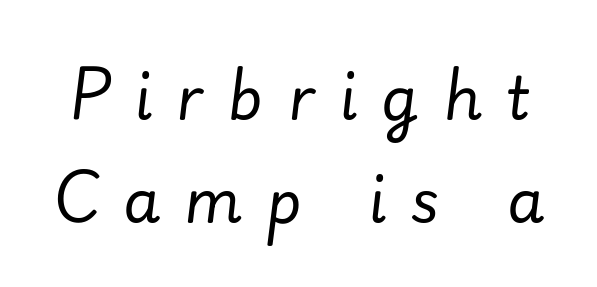
{"italic": "yes", "lean": "right", "slant_degrees": 7, "bold": "no", "weight": "regular", "width": "normal", "stroke_contrast": "low", "x_height": "small", "monospaced": "no", "underline": "no", "line_spacing_ratio": 1.71, "letter_spacing": "wide", "letter_spacing_em": 0.4, "glyph_px": 60}
